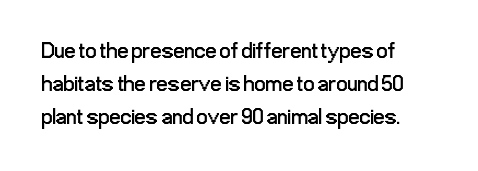
In terms of leading, this rendering sits right in the middle. Quick note: not italic, upright. Stems here are at most as thick as an everyday book face. Letter spacing: default.
